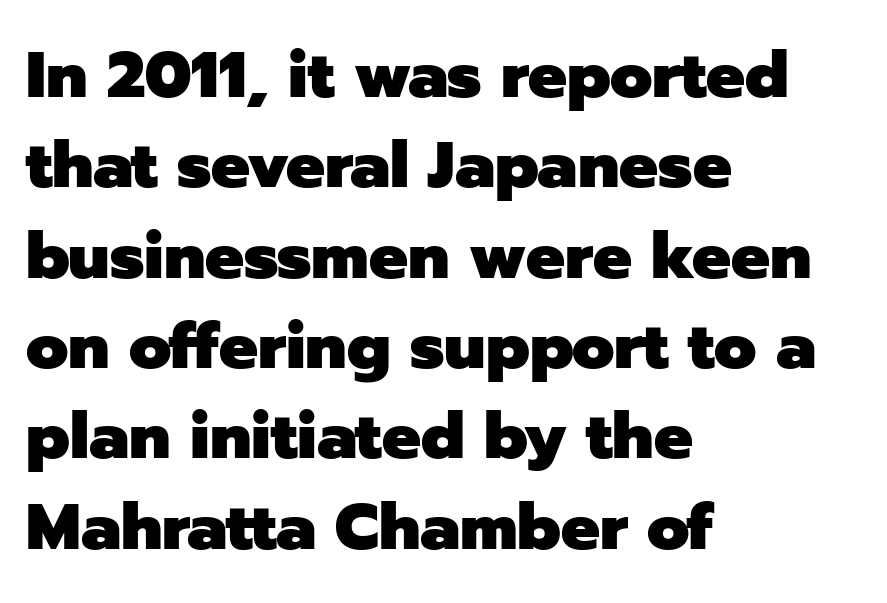
Is the type bold? Yes — the strokes are clearly thick and heavy. The specimen omits any rule beneath the text block's lines. Nope, not italic — everything's standing straight. Look at the tracking — it's just the regular setting, nothing added. A typesetter would call this proportional, since set widths differ per character. Casual observation: everything's shoved over to the left.
